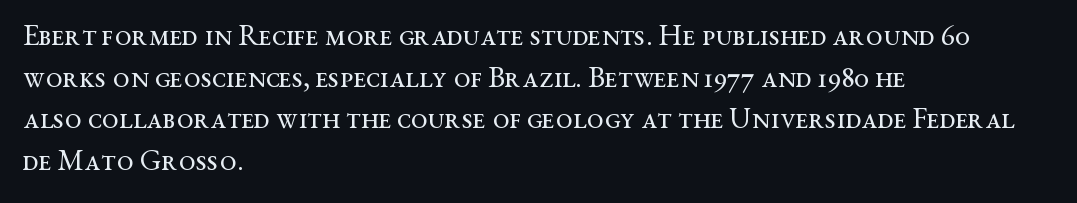
{"serif": "yes", "italic": "no", "bold": "no", "weight": "regular", "width": "wide", "stroke_contrast": "medium", "x_height": "medium", "monospaced": "no", "underline": "no", "align": "left", "line_spacing": "normal", "line_spacing_ratio": 1.39, "letter_spacing": "normal", "letter_spacing_em": 0.0, "glyph_px": 30}
